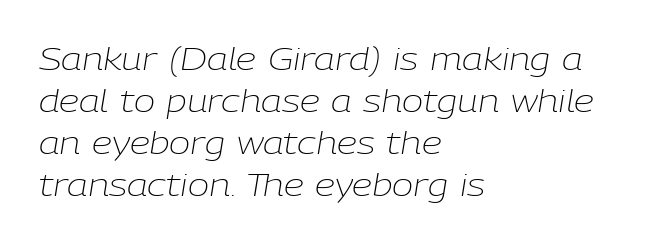
Q: Is the text bold? A: No.
Q: Is the text italic (slanted)? A: Yes, it leans right by about 9 degrees.
Q: Is the text underlined? A: No.
Q: How is the paragraph aligned? A: Left-aligned.
Q: Is the spacing between letters normal or unusually wide? A: Normal.
Q: Is the spacing between lines tight, normal or loose? A: Normal.
Q: Width (condensed, normal, or wide)? A: Normal.
Q: Stroke contrast? A: Low.
Q: x-height? A: Medium.
Q: Monospaced? A: No.
